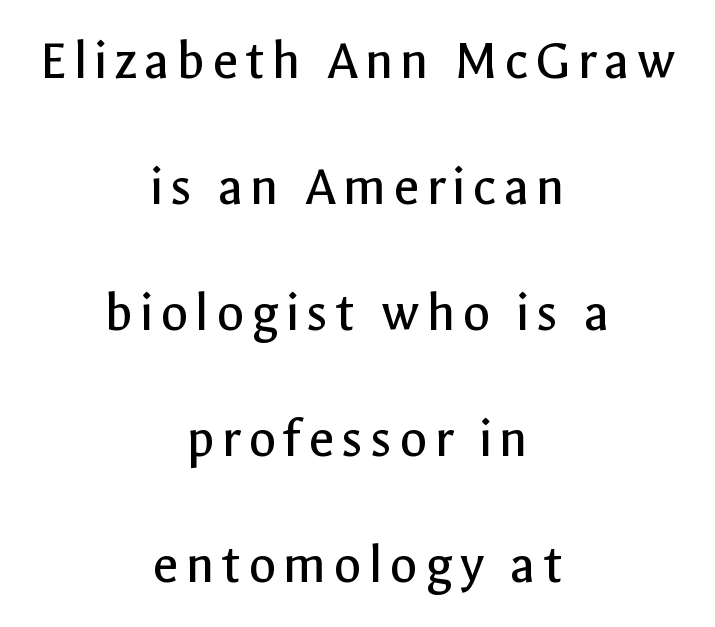
This sample uses an upright cut, with every glyph sitting square on the baseline. The letters advance in unequal steps, a hallmark of proportional type. Weight: in the light-to-regular range. Does the leading feel generous? Absolutely, it's lavish.
